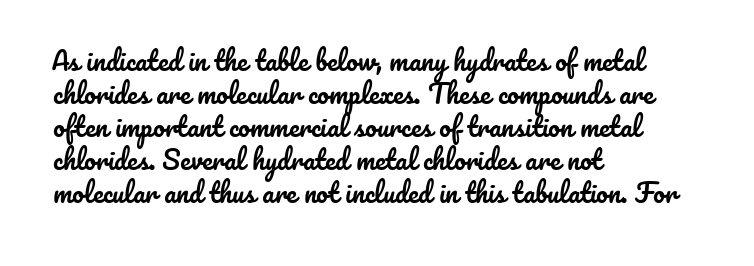
{"underline": "no", "align": "left", "line_spacing": "normal", "line_spacing_ratio": 1.27, "letter_spacing": "normal", "letter_spacing_em": 0.0, "glyph_px": 26}
